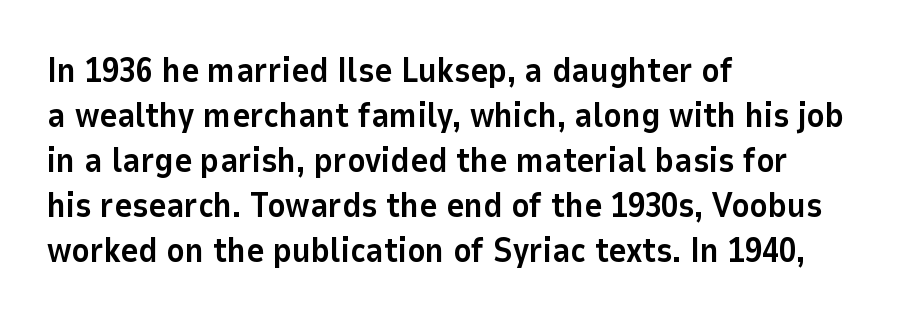
Q: Is the text bold? A: Yes.
Q: Is the text italic (slanted)? A: No, it is upright.
Q: Is the typeface a serif or a sans-serif typeface? A: Sans-serif.
Q: Is the text underlined? A: No.
Q: How is the paragraph aligned? A: Left-aligned.
Q: Is the spacing between letters normal or unusually wide? A: Normal.
Q: Is the spacing between lines tight, normal or loose? A: Normal.
Q: Width (condensed, normal, or wide)? A: Normal.
Q: Stroke contrast? A: Low.
Q: x-height? A: Medium.
Q: Monospaced? A: No.
